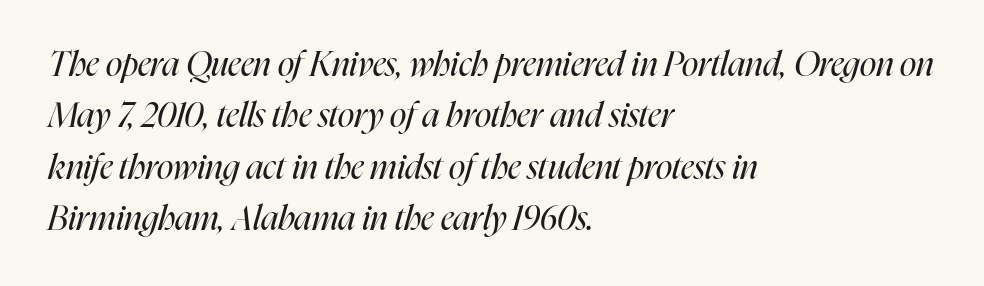
The axis of the letterforms is tilted away from vertical. Heaviness? Minimal to ordinary, like unemphasized prose. A typesetter would call this zero additional tracking. Varying glyph widths throughout — classic text-font behaviour.
